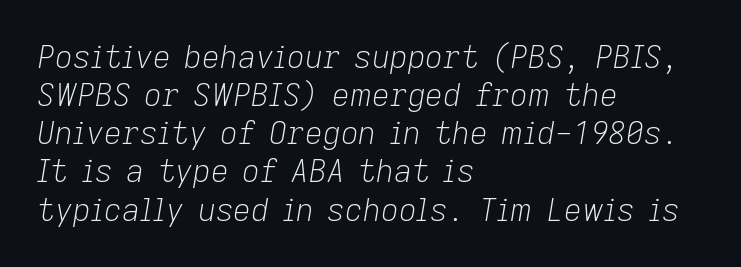
Caption: standard tracking, unaltered. Is this a fixed-width face? No — the glyphs have proportional, varying widths. The rendering anchors every line to the left-hand side. A typesetter would mark this as italic. The specimen omits any rule beneath the text block's lines. Weight class: somewhere from thin through regular.
